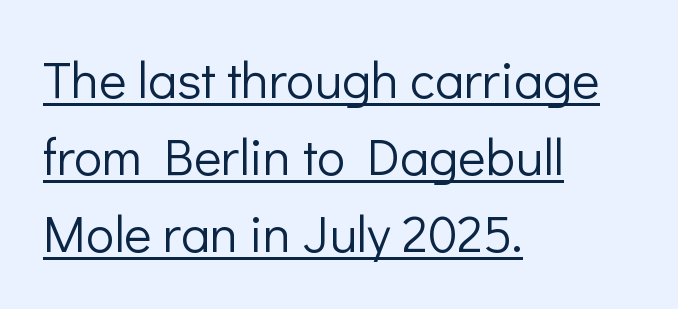
This is sans-serif lettering, the kind often seen on screens and signage. Heaviness? Minimal to ordinary, like unemphasized prose. Visually the block forms a straight wall on the left and a jagged coastline on the right. Quick note: underline on. These lines keep a tight, regular rhythm from letter to letter.
